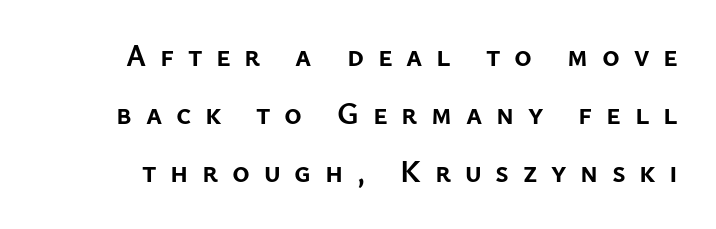
Honestly, there is no underline to notice here at all. Spacing verdict: proportional, widths tailored to each character. Words appear elongated and porous because spacing is wide. Leading: increased. Notice how the stems are strictly vertical — no italics here. In terms of letterform style, serifs are entirely absent.
